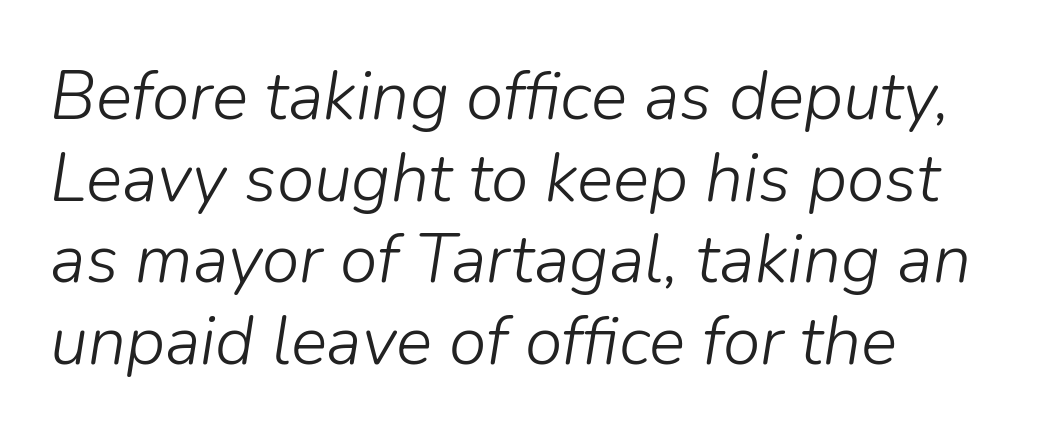
{"italic": "yes", "lean": "right", "slant_degrees": 9, "bold": "no", "weight": "light", "width": "normal", "stroke_contrast": "low", "x_height": "medium", "monospaced": "no", "underline": "no", "align": "left", "line_spacing_ratio": 1.2, "letter_spacing": "normal", "letter_spacing_em": 0.0, "glyph_px": 68}
